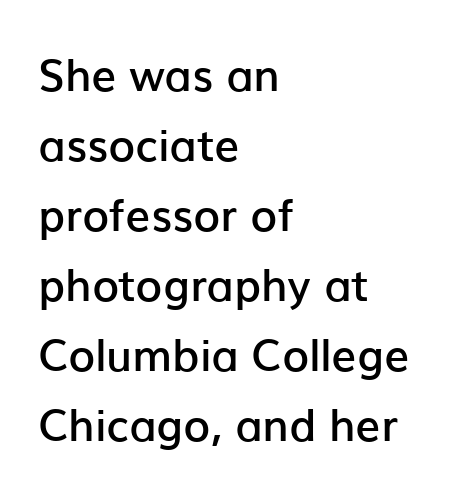
Q: Is the text bold? A: Semi-bold.
Q: Is the text italic (slanted)? A: No, it is upright.
Q: Is the typeface a serif or a sans-serif typeface? A: Sans-serif.
Q: Is the text underlined? A: No.
Q: How is the paragraph aligned? A: Left-aligned.
Q: Is the spacing between letters normal or unusually wide? A: Normal.
Q: Is the spacing between lines tight, normal or loose? A: Normal.
Q: Width (condensed, normal, or wide)? A: Normal.
Q: Stroke contrast? A: Low.
Q: x-height? A: Medium.
Q: Monospaced? A: No.
